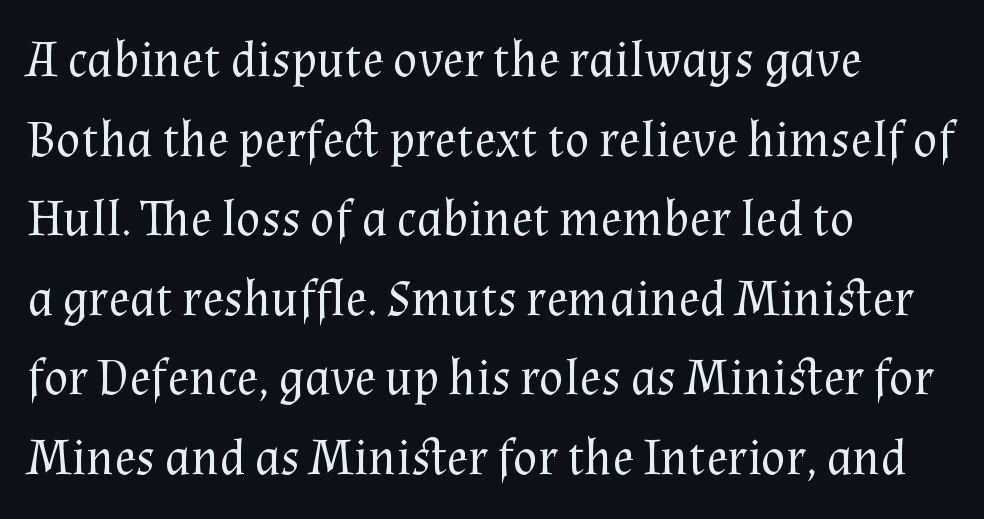
Q: Is the text bold? A: No.
Q: Is the text italic (slanted)? A: No, it is upright.
Q: Is the text underlined? A: No.
Q: How is the paragraph aligned? A: Left-aligned.
Q: Is the spacing between letters normal or unusually wide? A: Normal.
Q: Is the spacing between lines tight, normal or loose? A: Normal.
Q: Width (condensed, normal, or wide)? A: Normal.
Q: Stroke contrast? A: Medium.
Q: x-height? A: Medium.
Q: Monospaced? A: No.
